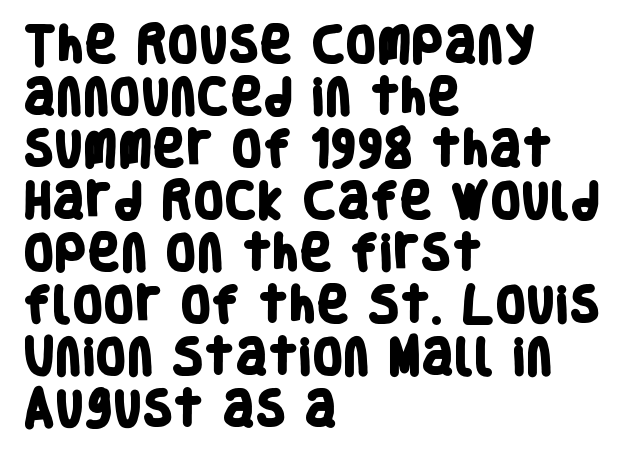
Is this a fixed-width face? No — the glyphs have proportional, varying widths. A classic flush-left, rag-right setting is used for this passage. The space directly below the letters is spotless. The tracking reads as untouched default to a designer's eye.
